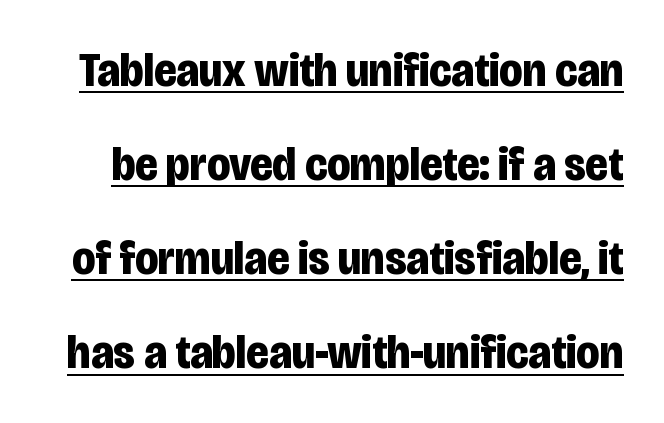
{"serif": "no", "italic": "no", "bold": "yes", "weight": "bold", "width": "condensed", "stroke_contrast": "low", "x_height": "large", "monospaced": "no", "underline": "yes", "line_spacing": "loose", "line_spacing_ratio": 1.96, "letter_spacing": "normal", "letter_spacing_em": 0.0, "glyph_px": 48}
